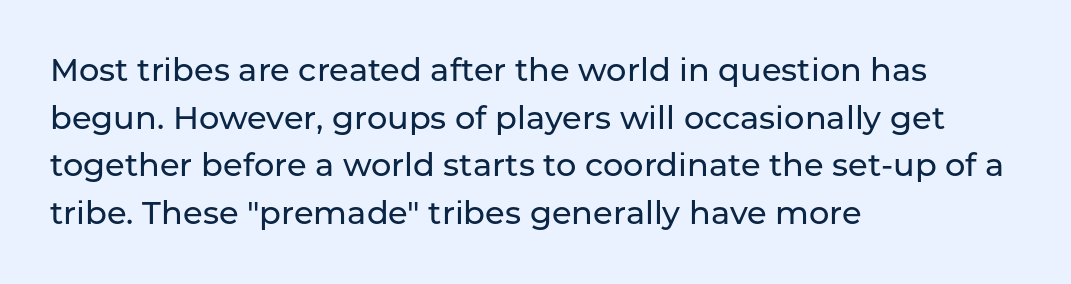
Ascenders rise straight up at ninety degrees. Horizontally, the lines are justified to the leading edge only. Interline gaps are of average width in this sample. Rule under the text: the space is simply empty. Nothing sits at the stroke ends, so this counts as sans-serif.
